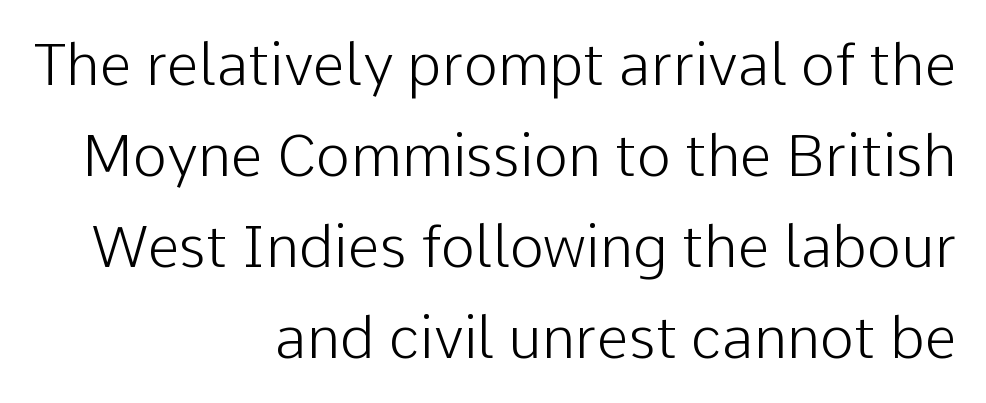
{"serif": "no", "italic": "no", "bold": "no", "weight": "light", "width": "normal", "stroke_contrast": "low", "x_height": "medium", "monospaced": "no", "underline": "no", "align": "right", "line_spacing": "normal", "line_spacing_ratio": 1.57, "letter_spacing": "normal", "letter_spacing_em": 0.0, "glyph_px": 58}
